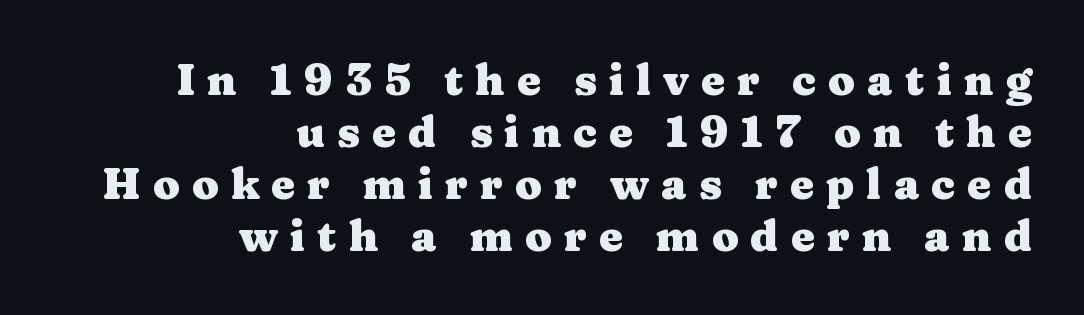
{"serif": "yes", "italic": "no", "bold": "yes", "weight": "heavy", "width": "wide", "stroke_contrast": "medium", "x_height": "medium", "monospaced": "no", "underline": "no", "align": "right", "line_spacing_ratio": 1.21, "letter_spacing": "wide", "letter_spacing_em": 0.28, "glyph_px": 43}
